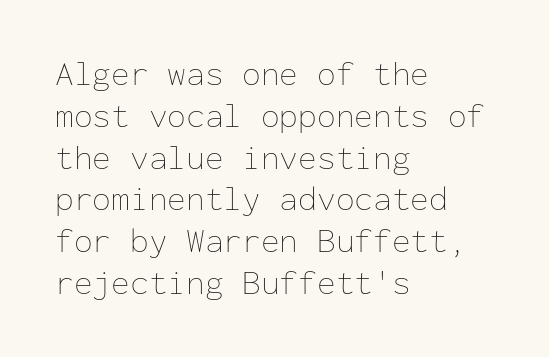
Nope, not italic — everything's standing straight. Letters rest on an invisible, unmarked baseline. Line starts are locked; line ends wander. Note the uniform advance width — an 'i' takes as much space as an 'm'. The line texture is even and compact thanks to regular tracking. The typeface has the unassuming heft of standard copy or less.
